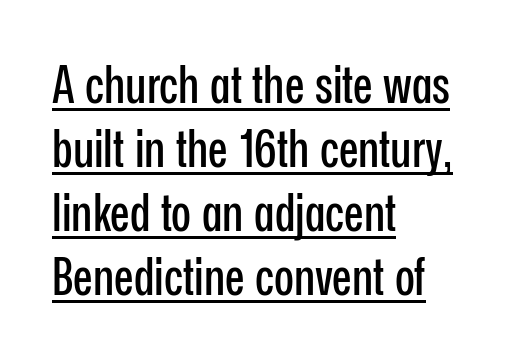
Q: Is the text italic (slanted)? A: No, it is upright.
Q: Is the typeface a serif or a sans-serif typeface? A: Sans-serif.
Q: Is the text underlined? A: Yes.
Q: How is the paragraph aligned? A: Left-aligned.
Q: Is the spacing between letters normal or unusually wide? A: Normal.
Q: Width (condensed, normal, or wide)? A: Condensed.
Q: Stroke contrast? A: Low.
Q: x-height? A: Medium.
Q: Monospaced? A: No.
